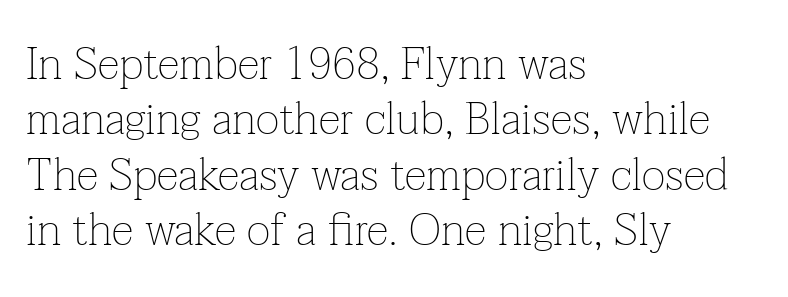
This sample uses a serif face. The axis of the letterforms is exactly vertical. These lines are rendered in a variable-pitch font. The baseline area is clear.
